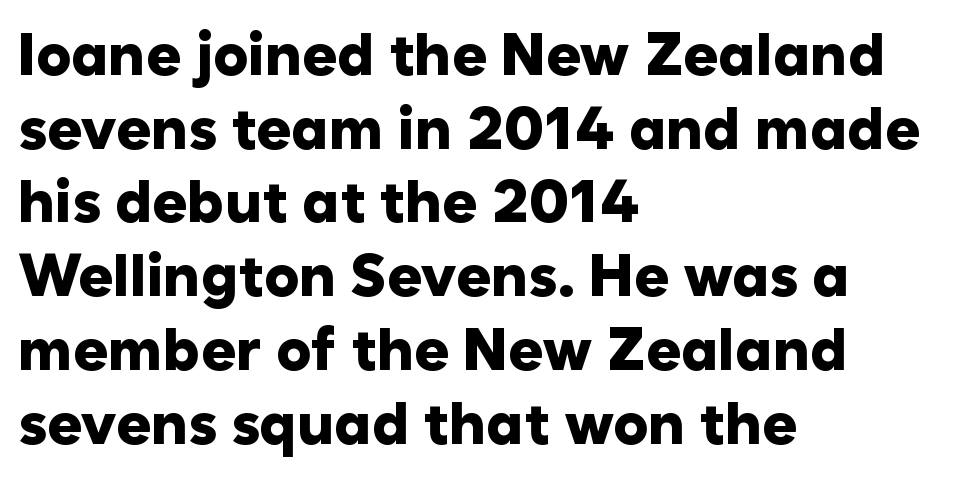
Q: Is the text bold? A: Yes.
Q: Is the text italic (slanted)? A: No, it is upright.
Q: Is the typeface a serif or a sans-serif typeface? A: Sans-serif.
Q: Is the text underlined? A: No.
Q: How is the paragraph aligned? A: Left-aligned.
Q: Is the spacing between letters normal or unusually wide? A: Normal.
Q: Is the spacing between lines tight, normal or loose? A: Normal.
Q: Width (condensed, normal, or wide)? A: Normal.
Q: Stroke contrast? A: Low.
Q: x-height? A: Medium.
Q: Monospaced? A: No.
